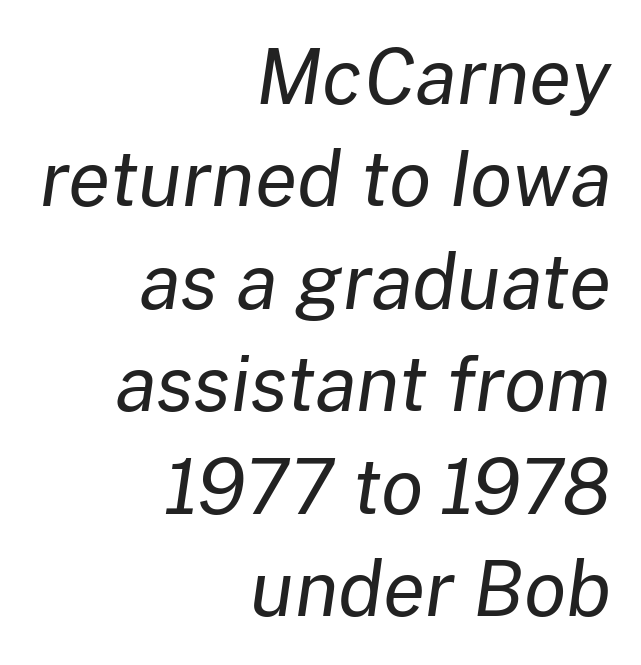
You could call the tracking neutral — neither tight nor loose. The strip under each line holds only bare page. Spacing verdict: proportional, widths tailored to each character. Caption: multi-line text, flush right, ragged left.
